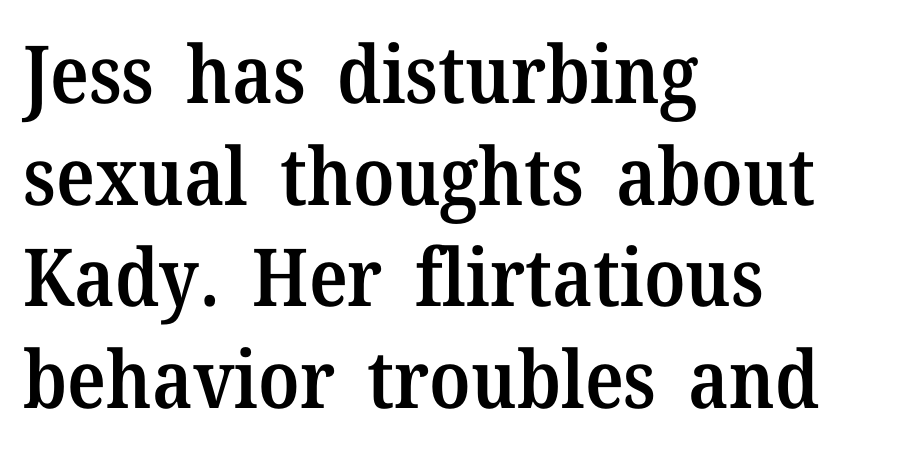
Q: Is the text bold? A: Semi-bold.
Q: Is the text italic (slanted)? A: No, it is upright.
Q: Is the typeface a serif or a sans-serif typeface? A: Serif.
Q: Is the text underlined? A: No.
Q: How is the paragraph aligned? A: Left-aligned.
Q: Is the spacing between letters normal or unusually wide? A: Normal.
Q: Is the spacing between lines tight, normal or loose? A: Normal.
Q: Width (condensed, normal, or wide)? A: Normal.
Q: Stroke contrast? A: Medium.
Q: x-height? A: Medium.
Q: Monospaced? A: No.
